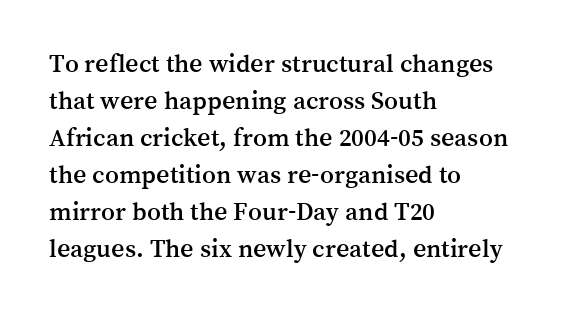
The image shows 26 px text type, upright; set left-aligned, normal line spacing (1.42x), normal letter spacing, not underlined.
